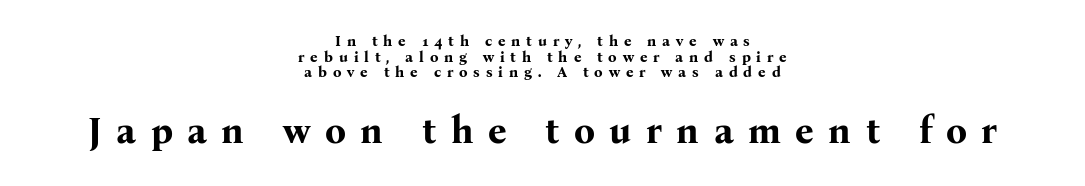
The image shows 37 px bold serif type, upright; set centered, tight line spacing (1.04x), unusually wide letter spacing (+0.39 em), not underlined; the second (bottom) block is 2.47x larger; medium stroke contrast and a medium x-height.
